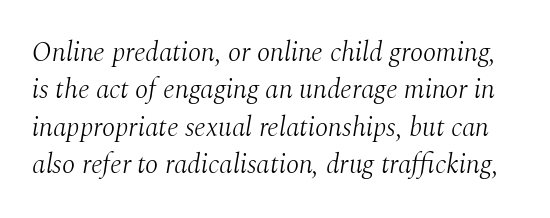
The image shows 27 px text type, italic (leaning right); set normal line spacing (1.38x), normal letter spacing, not underlined.
